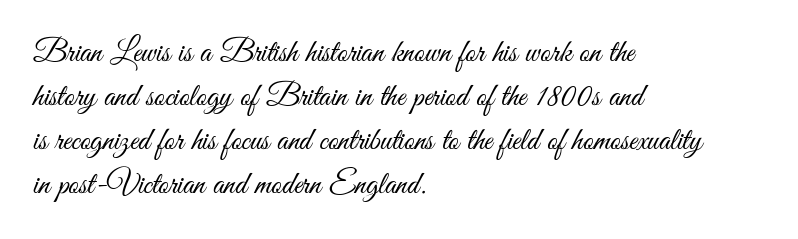
Q: Is the text bold? A: No.
Q: Is the text italic (slanted)? A: Yes.
Q: Is the typeface a serif or a sans-serif typeface? A: Sans-serif.
Q: Is the text underlined? A: No.
Q: How is the paragraph aligned? A: Left-aligned.
Q: Is the spacing between letters normal or unusually wide? A: Normal.
Q: Is the spacing between lines tight, normal or loose? A: Normal.
Q: Width (condensed, normal, or wide)? A: Condensed.
Q: Stroke contrast? A: Medium.
Q: x-height? A: Small.
Q: Monospaced? A: No.
